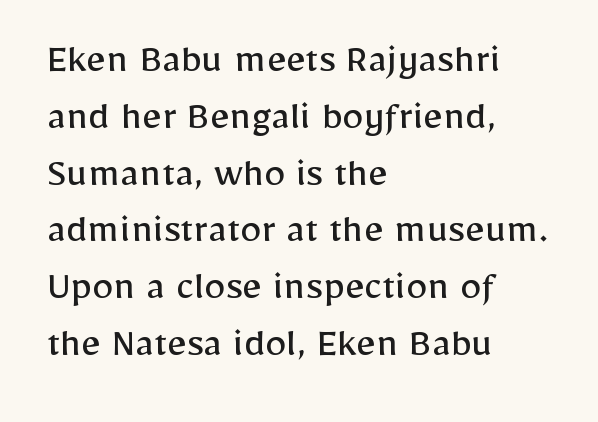
{"serif": "no", "italic": "no", "bold": "no", "weight": "regular", "width": "normal", "stroke_contrast": "low", "x_height": "medium", "monospaced": "no", "underline": "no", "align": "left", "line_spacing": "normal", "line_spacing_ratio": 1.32, "letter_spacing": "normal", "letter_spacing_em": 0.0, "glyph_px": 43}
